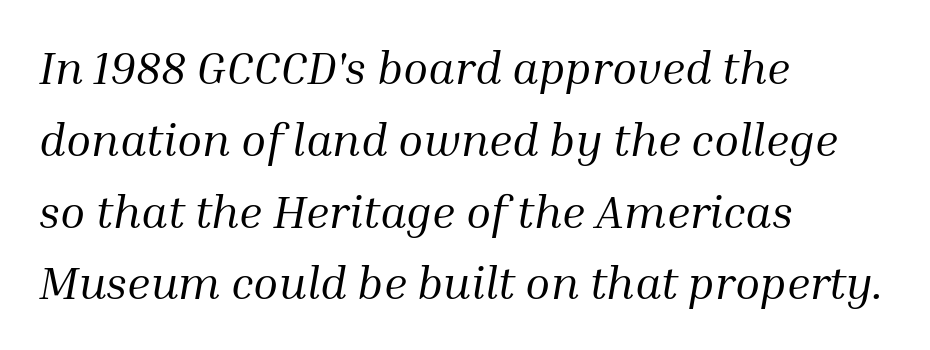
{"serif": "yes", "italic": "yes", "lean": "right", "slant_degrees": 10, "bold": "no", "weight": "regular", "width": "normal", "stroke_contrast": "medium", "x_height": "medium", "monospaced": "no", "underline": "no", "align": "left", "line_spacing": "normal", "line_spacing_ratio": 1.56, "letter_spacing": "normal", "letter_spacing_em": 0.0, "glyph_px": 46}
